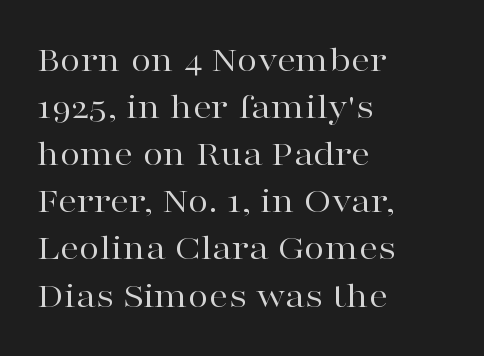
The image shows 38 px regular-weight, wide serif type, upright; set left-aligned, line spacing 1.24x, normal letter spacing, not underlined; high stroke contrast and a medium x-height.
